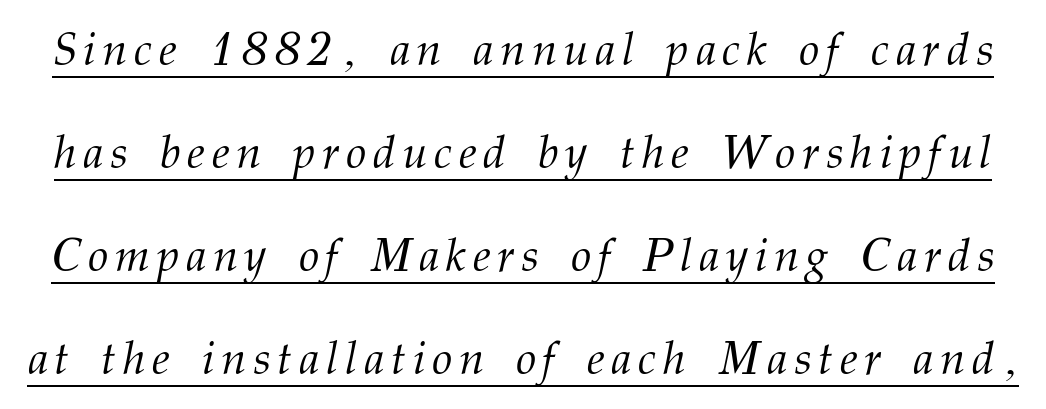
The image shows 46 px light serif type, italic (leaning right); set loose line spacing (2.24x), underlined; medium stroke contrast and a medium x-height.
